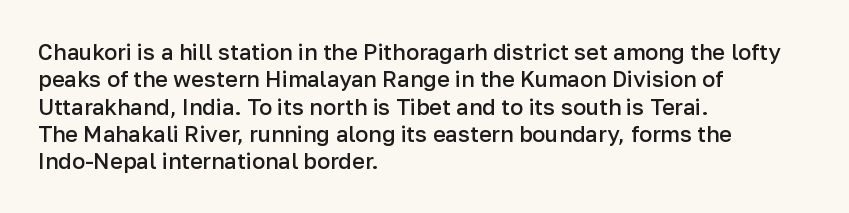
Typographic density is moderately raised because the face is semibold. Vertical strokes here are truly vertical. Between one letter and the next there's only the usual sliver of space. The setting favours the left margin, as ordinary paragraphs usually do.
